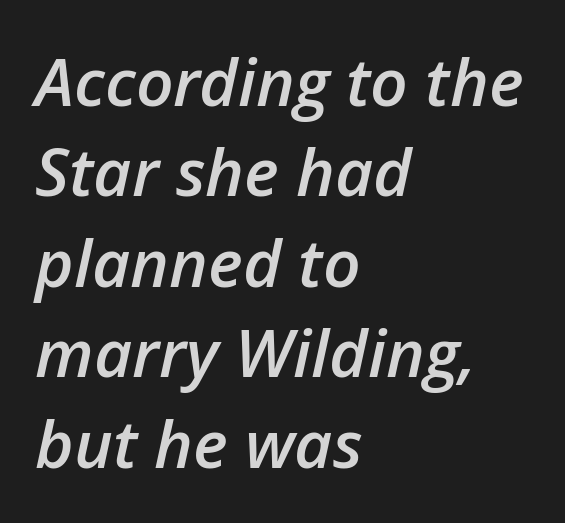
Q: Is the text bold? A: Semi-bold.
Q: Is the text italic (slanted)? A: Yes, it leans right by about 12 degrees.
Q: Is the text underlined? A: No.
Q: How is the paragraph aligned? A: Left-aligned.
Q: Is the spacing between letters normal or unusually wide? A: Normal.
Q: Is the spacing between lines tight, normal or loose? A: Normal.
Q: Width (condensed, normal, or wide)? A: Normal.
Q: Stroke contrast? A: Low.
Q: x-height? A: Medium.
Q: Monospaced? A: No.
